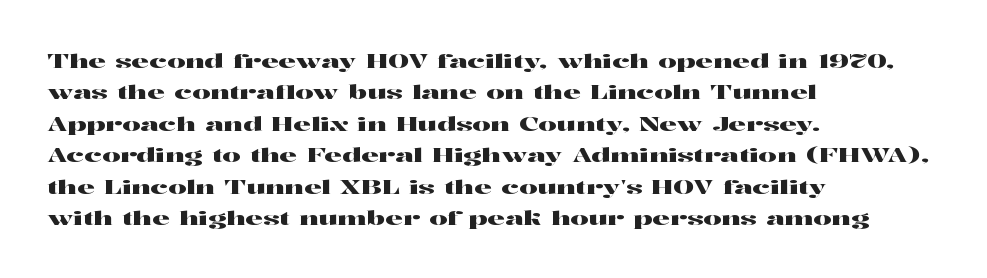
Q: Is the text italic (slanted)? A: No, it is upright.
Q: Is the text underlined? A: No.
Q: How is the paragraph aligned? A: Left-aligned.
Q: Is the spacing between letters normal or unusually wide? A: Normal.
Q: Is the spacing between lines tight, normal or loose? A: Normal.
